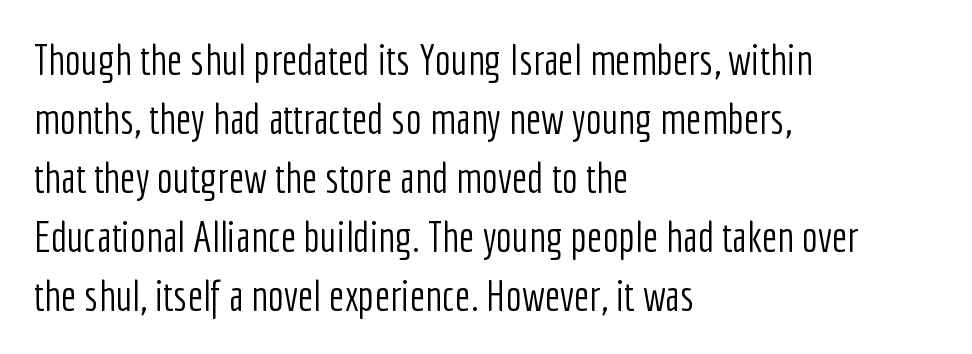
The zone under the glyphs is completely vacant. Character widths vary here, with narrow letters taking less room than wide ones. A student would call this left alignment; a typographer would say flush left, rag right. Posture: straight, roman, zero tilt. This block has exactly the height ordinary leading produces.
